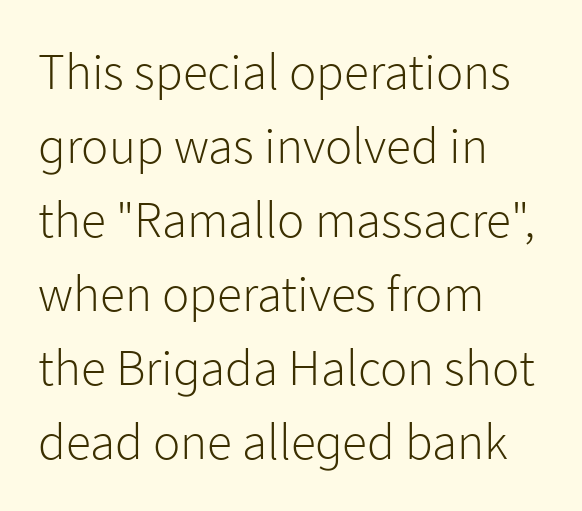
The image shows 51 px light sans-serif type, upright; set left-aligned, normal line spacing (1.45x), normal letter spacing, not underlined; low stroke contrast and a medium x-height.
